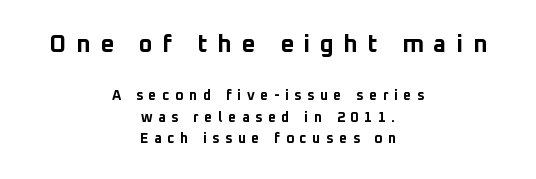
{"italic": "no", "bold": "yes", "underline": "no", "align": "center", "line_spacing": "normal", "line_spacing_ratio": 1.51, "letter_spacing": "wide", "letter_spacing_em": 0.4, "larger_block": "first", "size_ratio": 1.71, "glyph_px": 24}
